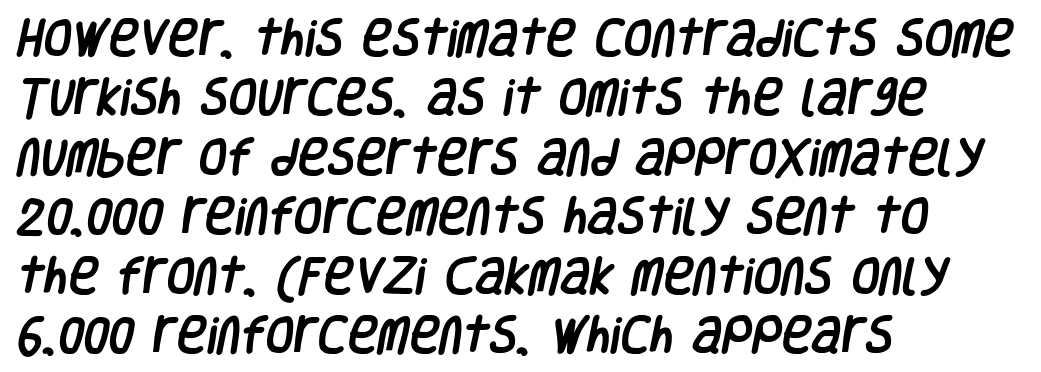
Characters follow at the spacing the type designer built in. Here the designer chose a conventional face with non-uniform glyph widths. The space between consecutive lines is moderate. Serifs: no, the terminals of the letterforms are clean.
